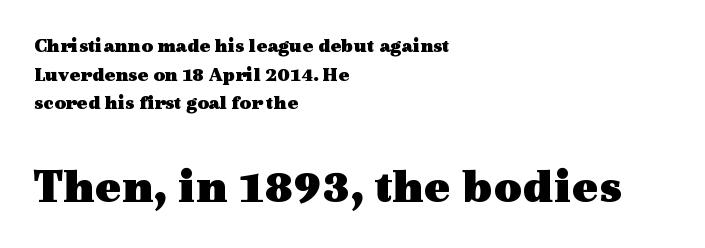
The image shows 49 px heavy, wide serif type, upright; set left-aligned, normal line spacing (1.43x), normal letter spacing, not underlined; the second (bottom) block is 2.45x larger; a medium x-height.
